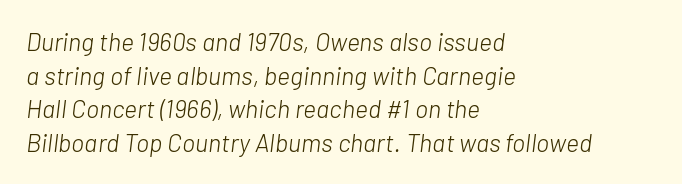
{"italic": "yes", "lean": "right", "slant_degrees": 7, "bold": "no", "underline": "no", "align": "left", "line_spacing": "normal", "line_spacing_ratio": 1.35, "letter_spacing": "normal", "letter_spacing_em": 0.0, "glyph_px": 25}
